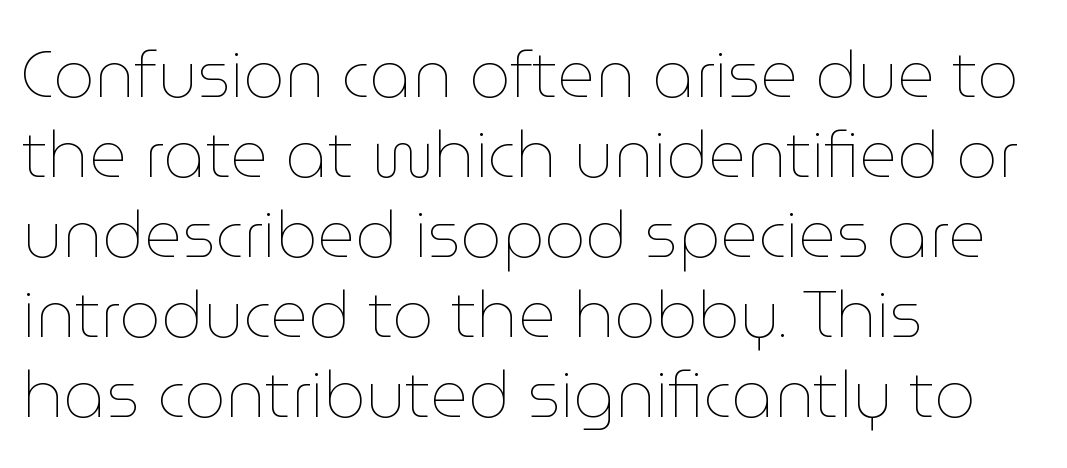
The image shows 65 px thin type, upright; set left-aligned, line spacing 1.23x, normal letter spacing, not underlined; low stroke contrast and a medium x-height.
